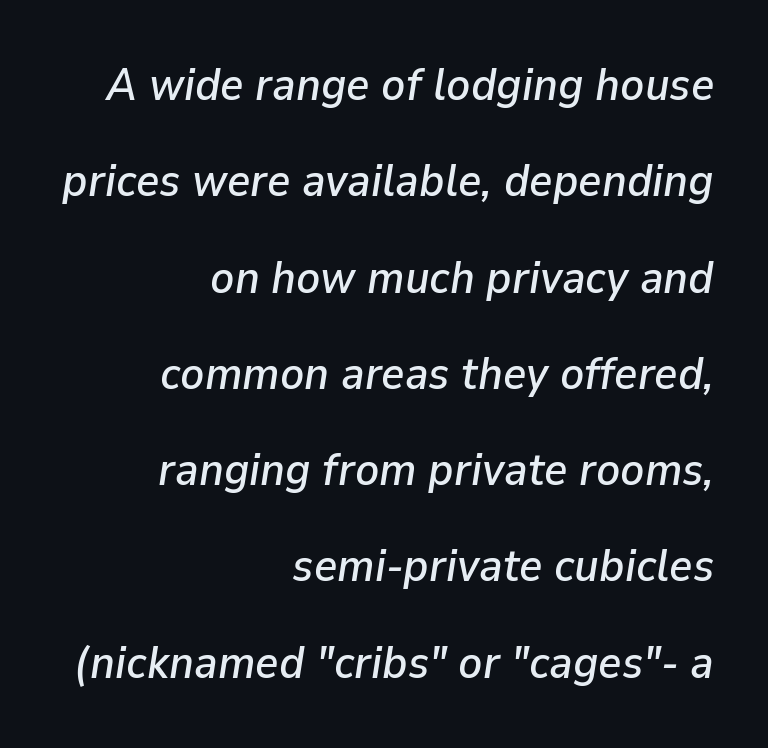
Q: Is the text italic (slanted)? A: Yes, it leans right by about 9 degrees.
Q: Is the text underlined? A: No.
Q: How is the paragraph aligned? A: Right-aligned.
Q: Is the spacing between letters normal or unusually wide? A: Normal.
Q: Is the spacing between lines tight, normal or loose? A: Loose.
Q: Width (condensed, normal, or wide)? A: Normal.
Q: Stroke contrast? A: Low.
Q: x-height? A: Medium.
Q: Monospaced? A: No.
